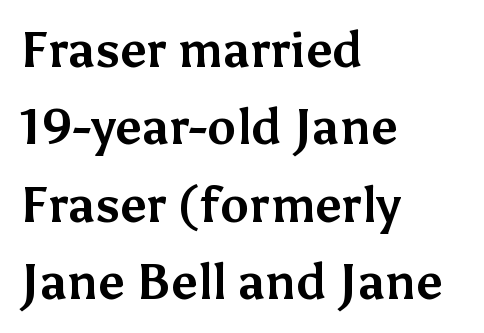
{"serif": "no", "italic": "no", "bold": "yes", "weight": "bold", "width": "normal", "stroke_contrast": "medium", "x_height": "medium", "monospaced": "no", "underline": "no", "align": "left", "line_spacing": "normal", "line_spacing_ratio": 1.58, "letter_spacing": "normal", "letter_spacing_em": 0.0, "glyph_px": 49}
